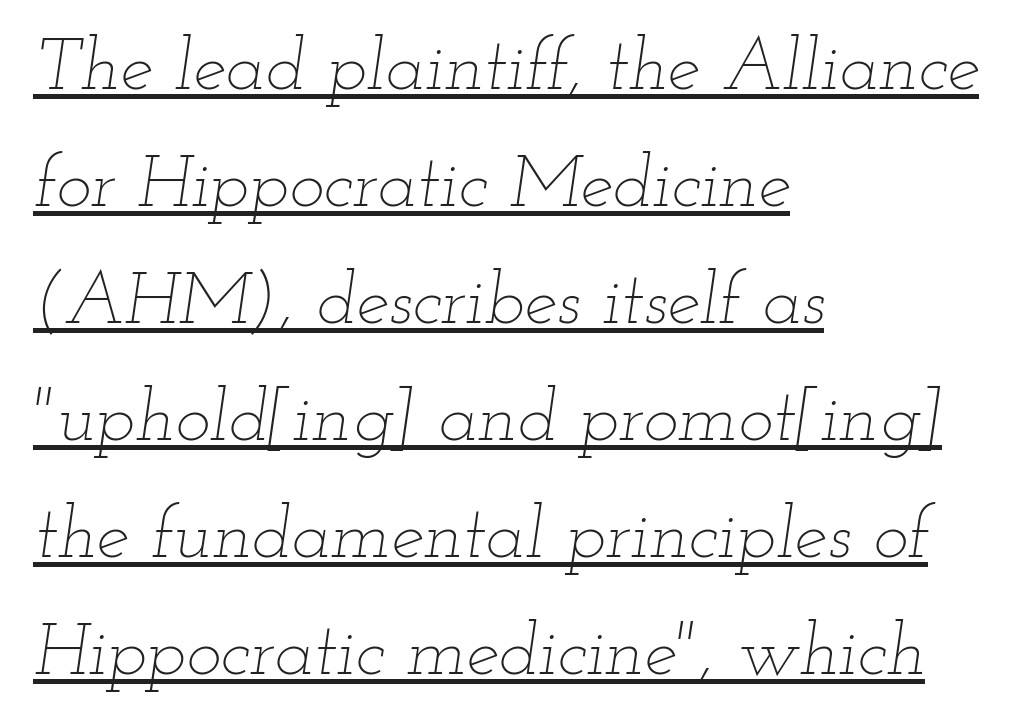
If you drew a ruler down the left edge, every line would touch it. You could not count columns in this text — the font is proportionally spaced. Somebody hit Ctrl+U on this one — the words are underlined. What stands out about the letter spacing? Nothing — it is the standard amount. No letter is thick-stroked: the sample isn't bold.
